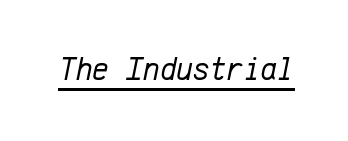
Q: Is the text bold? A: No.
Q: Is the text italic (slanted)? A: Yes, it leans right by about 12 degrees.
Q: Is the text underlined? A: Yes.
Q: Is the spacing between letters normal or unusually wide? A: Normal.
Q: Width (condensed, normal, or wide)? A: Normal.
Q: Stroke contrast? A: Low.
Q: x-height? A: Medium.
Q: Monospaced? A: Yes.
